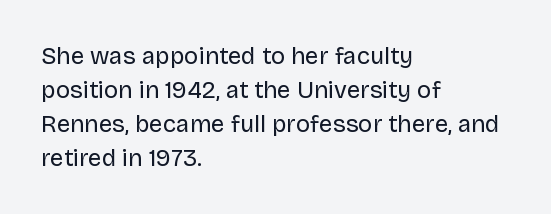
{"italic": "no", "bold": "no", "underline": "no", "align": "left", "line_spacing": "normal", "line_spacing_ratio": 1.41, "letter_spacing": "normal", "letter_spacing_em": 0.0, "glyph_px": 24}
